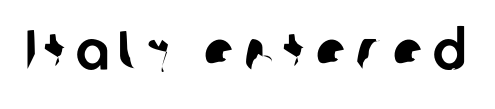
The image shows 56 px sans-serif type; set not underlined; low stroke contrast and a medium x-height.
